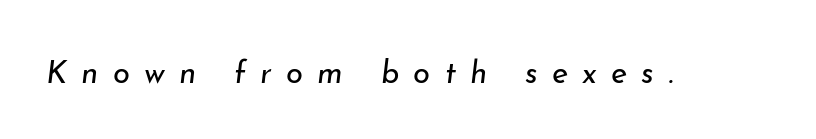
Q: Is the text bold? A: No.
Q: Is the text italic (slanted)? A: Yes, it leans right by about 7 degrees.
Q: Is the text underlined? A: No.
Q: Is the spacing between letters normal or unusually wide? A: Unusually wide.
Q: Width (condensed, normal, or wide)? A: Normal.
Q: Stroke contrast? A: Low.
Q: x-height? A: Small.
Q: Monospaced? A: No.
